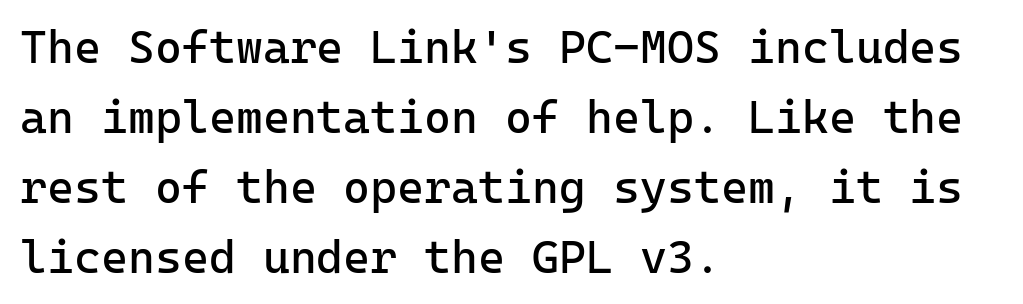
The image shows 46 px regular-weight sans-serif type, upright, monospaced; set left-aligned, normal line spacing (1.52x), normal letter spacing, not underlined; low stroke contrast and a medium x-height.
